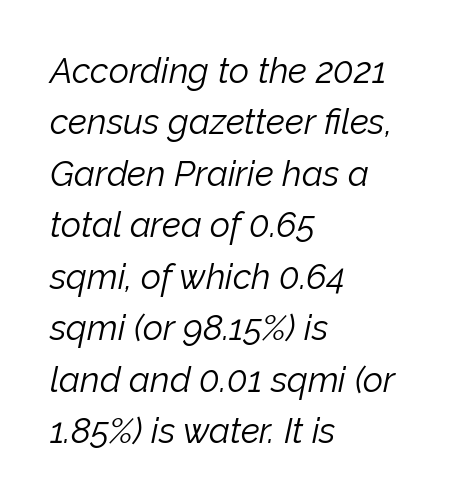
Each line starts at the same left margin while the right side varies. Normally led — the rows are evenly, conventionally spaced. Notice how the stems are inclined rather than vertical — that's the hallmark of italics. A bare baseline throughout the passage.
